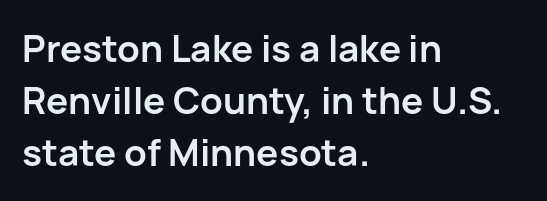
{"serif": "no", "italic": "no", "bold": "yes", "weight": "semibold", "width": "normal", "stroke_contrast": "low", "x_height": "medium", "monospaced": "no", "underline": "no", "align": "left", "line_spacing": "normal", "line_spacing_ratio": 1.41, "letter_spacing": "normal", "letter_spacing_em": 0.0, "glyph_px": 37}
